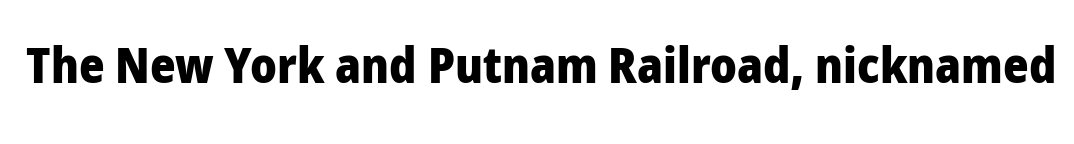
The image shows 49 px heavy sans-serif type, upright; set normal letter spacing, not underlined; low stroke contrast and a medium x-height.
